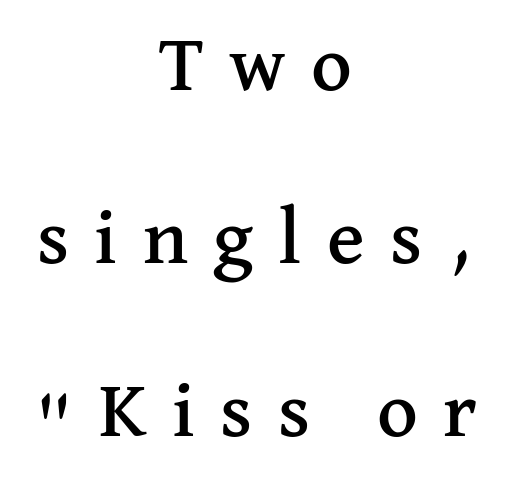
{"serif": "yes", "italic": "no", "width": "normal", "stroke_contrast": "medium", "x_height": "medium", "monospaced": "no", "underline": "no", "align": "center", "line_spacing": "loose", "line_spacing_ratio": 2.19, "letter_spacing": "wide", "letter_spacing_em": 0.32, "glyph_px": 79}
